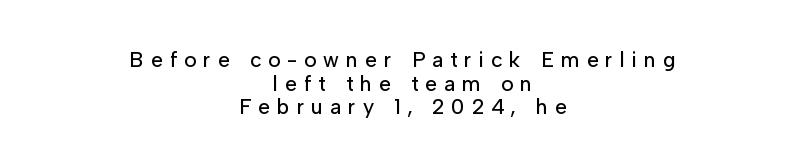
The image shows 21 px text type, upright; set centered, tight line spacing (1.12x), unusually wide letter spacing (+0.34 em), not underlined.
